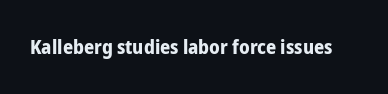
Q: Is the text bold? A: Yes.
Q: Is the text italic (slanted)? A: No, it is upright.
Q: Is the text underlined? A: No.
Q: Is the spacing between letters normal or unusually wide? A: Normal.
